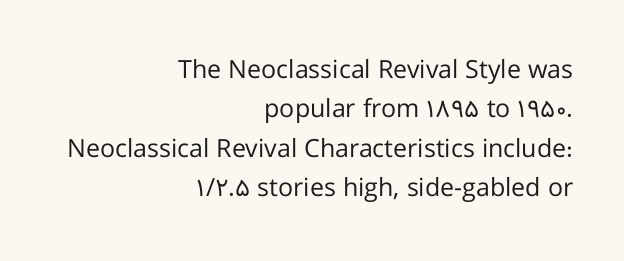
{"italic": "no", "bold": "no", "underline": "no", "align": "right", "line_spacing": "normal", "line_spacing_ratio": 1.58, "letter_spacing": "normal", "letter_spacing_em": 0.0, "glyph_px": 25}
